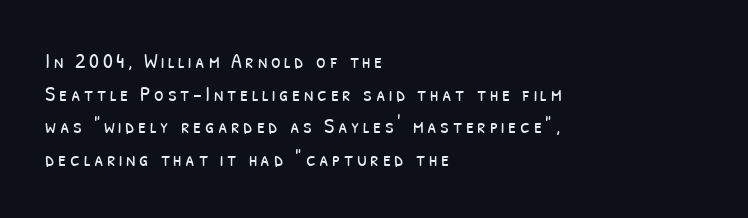
Q: Is the text bold? A: No.
Q: Is the text underlined? A: No.
Q: How is the paragraph aligned? A: Left-aligned.
Q: Is the spacing between lines tight, normal or loose? A: Normal.
